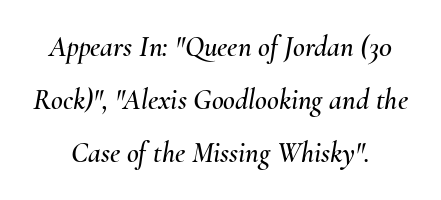
The image shows 29 px text type, italic (leaning right); set centered, line spacing 1.82x, normal letter spacing, not underlined; medium stroke contrast and a small x-height.
